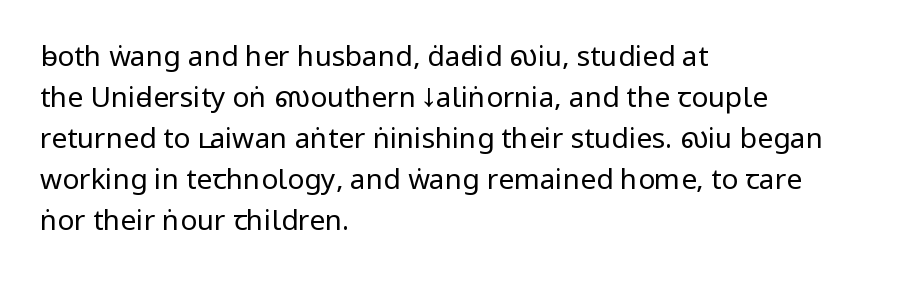
Anything drawn beneath the words? Only blank space. In terms of posture, this sample is upright. Observe the absence of serifs on each vertical stroke in this sample. Weight: in the light-to-regular range. How are the letters spaced? Ordinarily, with no added tracking.
